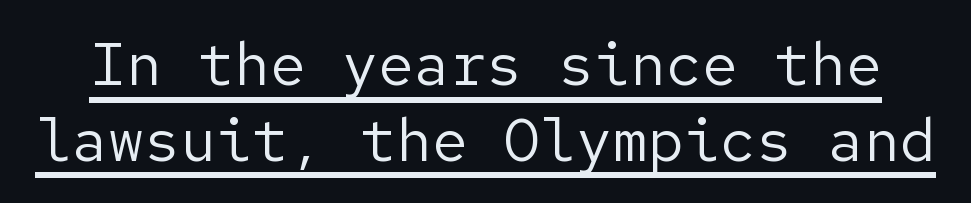
Q: Is the text bold? A: No.
Q: Is the text italic (slanted)? A: No, it is upright.
Q: Is the typeface a serif or a sans-serif typeface? A: Sans-serif.
Q: Is the text underlined? A: Yes.
Q: Is the spacing between letters normal or unusually wide? A: Normal.
Q: Is the spacing between lines tight, normal or loose? A: Normal.
Q: Width (condensed, normal, or wide)? A: Normal.
Q: Stroke contrast? A: Low.
Q: x-height? A: Medium.
